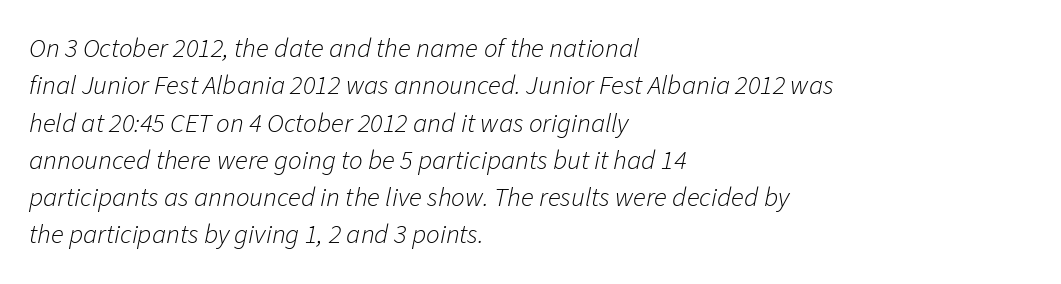
The image shows 27 px text type, italic (leaning right); set left-aligned, normal line spacing (1.38x), normal letter spacing, not underlined.
